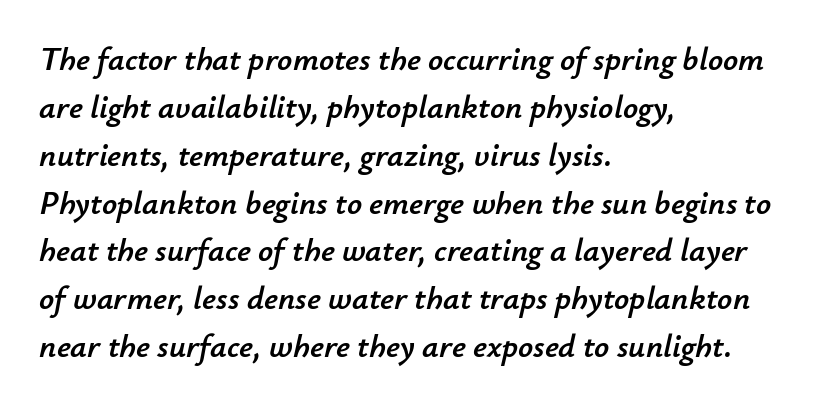
The image shows 33 px text type, italic (leaning right); set left-aligned, normal line spacing (1.45x), normal letter spacing, not underlined; low stroke contrast and a small x-height.
